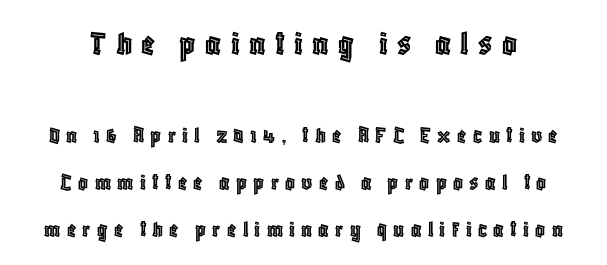
Just letters on the line, the space beneath them empty. Varying glyph widths throughout — classic text-font behaviour. In terms of letterspacing, this is a distinctly airy, spread setting. Italic? Not at all — the glyphs are vertical.
